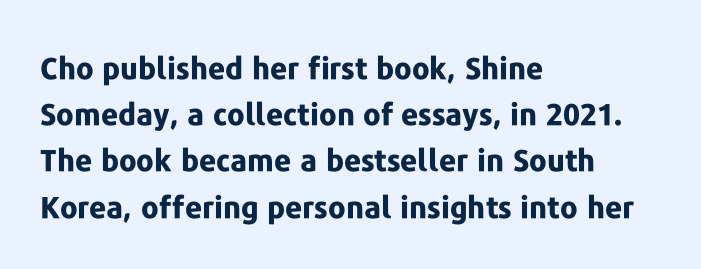
Q: Is the text bold? A: Yes.
Q: Is the text italic (slanted)? A: No, it is upright.
Q: Is the typeface a serif or a sans-serif typeface? A: Sans-serif.
Q: Is the text underlined? A: No.
Q: How is the paragraph aligned? A: Left-aligned.
Q: Is the spacing between letters normal or unusually wide? A: Normal.
Q: Is the spacing between lines tight, normal or loose? A: Normal.
Q: Width (condensed, normal, or wide)? A: Normal.
Q: Stroke contrast? A: Low.
Q: x-height? A: Medium.
Q: Monospaced? A: No.
